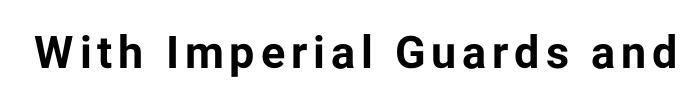
The image shows 45 px bold sans-serif type, upright; set not underlined; low stroke contrast and a medium x-height.
